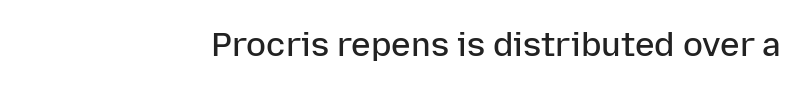
The image shows 33 px semibold sans-serif type, upright; set normal letter spacing, not underlined; low stroke contrast and a medium x-height.
